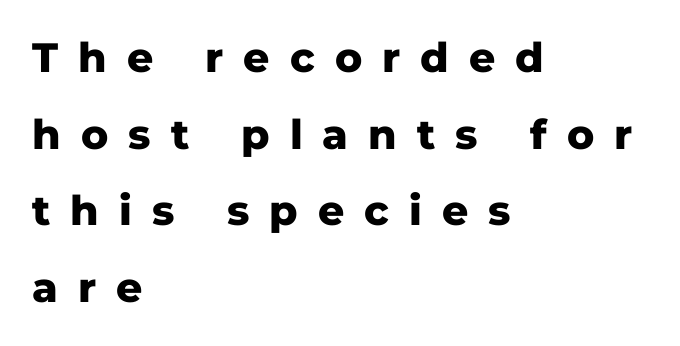
Q: Is the text bold? A: Yes.
Q: Is the text italic (slanted)? A: No, it is upright.
Q: Is the typeface a serif or a sans-serif typeface? A: Sans-serif.
Q: Is the text underlined? A: No.
Q: How is the paragraph aligned? A: Left-aligned.
Q: Is the spacing between letters normal or unusually wide? A: Unusually wide.
Q: Width (condensed, normal, or wide)? A: Normal.
Q: Stroke contrast? A: Low.
Q: x-height? A: Medium.
Q: Monospaced? A: No.
